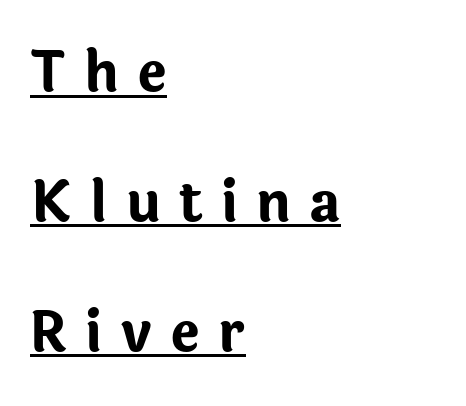
The image shows 55 px bold sans-serif type, upright; set left-aligned, loose line spacing (2.36x), unusually wide letter spacing (+0.33 em), underlined; low stroke contrast and a medium x-height.
